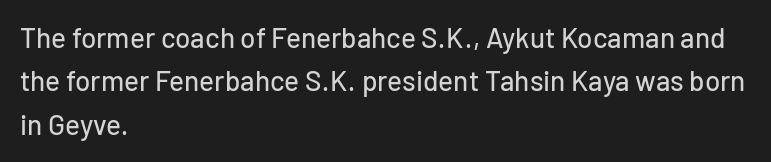
The image shows 28 px sans-serif type, upright; set left-aligned, normal line spacing (1.55x), normal letter spacing, not underlined; low stroke contrast and a medium x-height.
